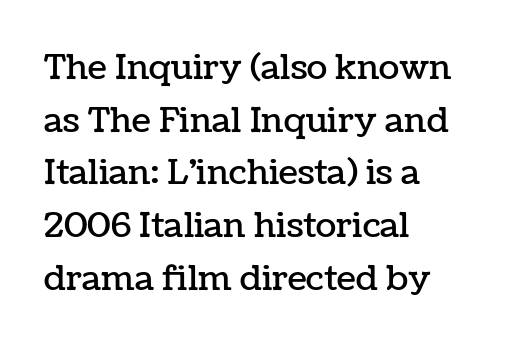
The image shows 34 px text type, upright; set left-aligned, normal line spacing (1.55x), normal letter spacing, not underlined; low stroke contrast and a medium x-height.
